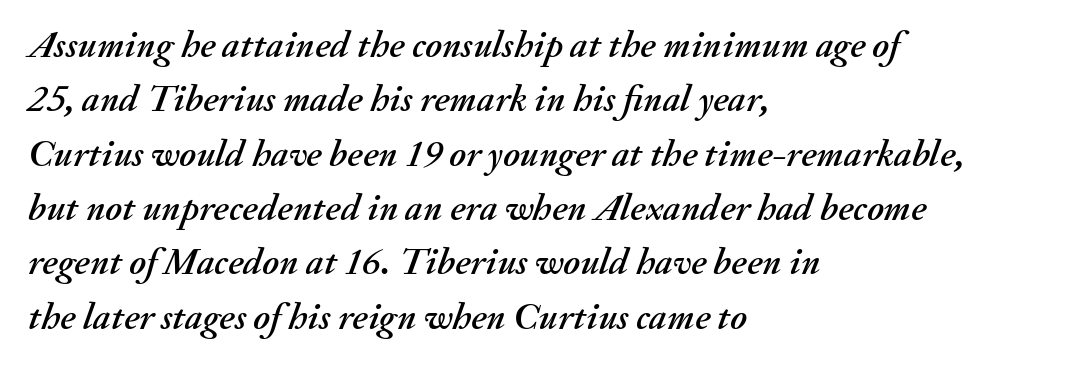
{"italic": "yes", "lean": "right", "slant_degrees": 20, "width": "normal", "stroke_contrast": "medium", "x_height": "small", "monospaced": "no", "underline": "no", "align": "left", "line_spacing": "normal", "line_spacing_ratio": 1.43, "letter_spacing": "normal", "letter_spacing_em": 0.0, "glyph_px": 38}
